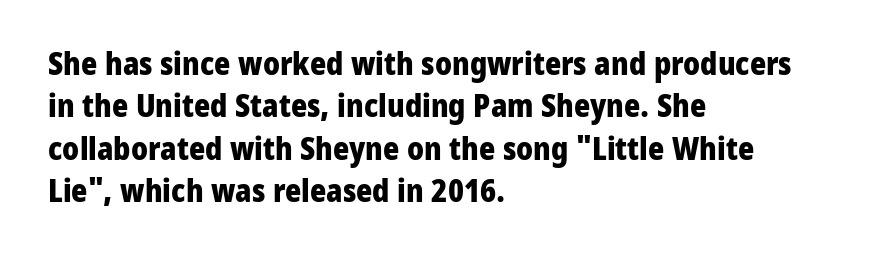
The image shows 31 px heavy sans-serif type, upright; set left-aligned, normal line spacing (1.37x), normal letter spacing, not underlined; low stroke contrast and a medium x-height.
